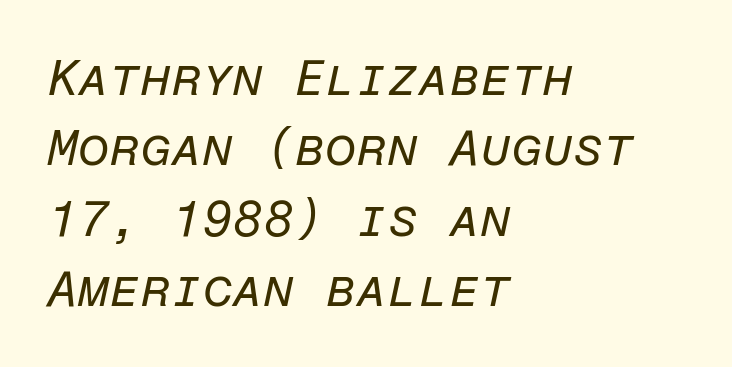
The letters look calm and open, with moderate or lighter stems. These lines keep a tight, regular rhythm from letter to letter. The face used here is monospaced, like something from a code editor. Check the space under the baseline: it is left empty.
